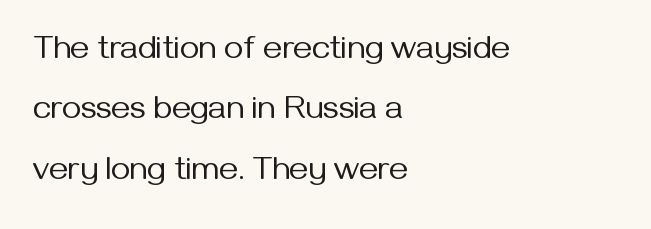
Q: Is the text bold? A: No.
Q: Is the text italic (slanted)? A: No, it is upright.
Q: Is the typeface a serif or a sans-serif typeface? A: Sans-serif.
Q: Is the text underlined? A: No.
Q: How is the paragraph aligned? A: Left-aligned.
Q: Is the spacing between letters normal or unusually wide? A: Normal.
Q: Width (condensed, normal, or wide)? A: Normal.
Q: Stroke contrast? A: Medium.
Q: x-height? A: Medium.
Q: Monospaced? A: No.
